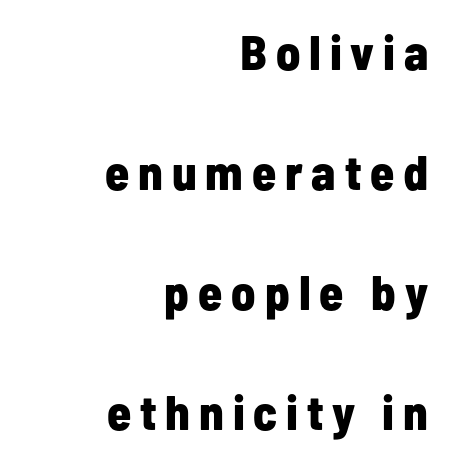
Letterform terminals end flat and unadorned throughout the passage. Unlike italic type, these characters show no tilt at all. Only glyphs here, with clear space below each row. A great deal of white space separates one row of letters from the next.
